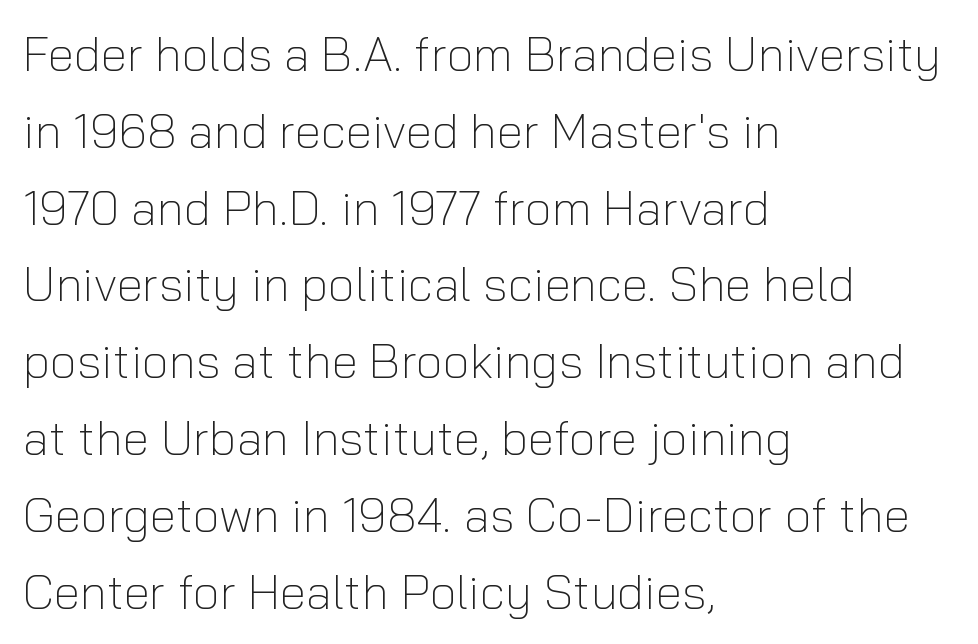
The letters sit at their default tracking, neither squeezed nor spread. The lines sit at an ordinary, default distance from one another. Check the space under the baseline: it is left empty. The specimen reads as upright at a glance.
